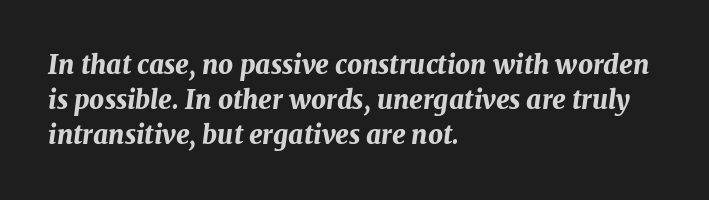
The image shows 26 px bold type, italic (leaning right); set left-aligned, normal line spacing (1.34x), normal letter spacing, not underlined.
